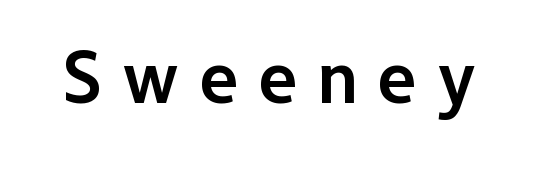
Q: Is the text bold? A: Semi-bold.
Q: Is the text italic (slanted)? A: No, it is upright.
Q: Is the typeface a serif or a sans-serif typeface? A: Sans-serif.
Q: Is the text underlined? A: No.
Q: Is the spacing between letters normal or unusually wide? A: Unusually wide.
Q: Width (condensed, normal, or wide)? A: Normal.
Q: Stroke contrast? A: Low.
Q: x-height? A: Medium.
Q: Monospaced? A: No.
